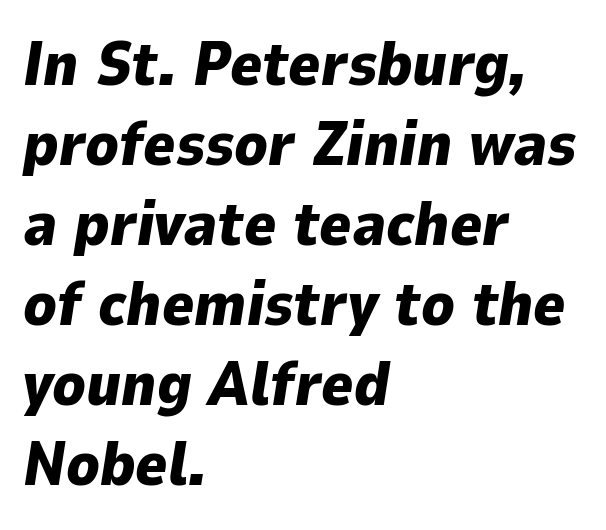
The image shows 61 px heavy type, italic (leaning right); set left-aligned, normal line spacing (1.31x), normal letter spacing, not underlined; low stroke contrast and a medium x-height.
